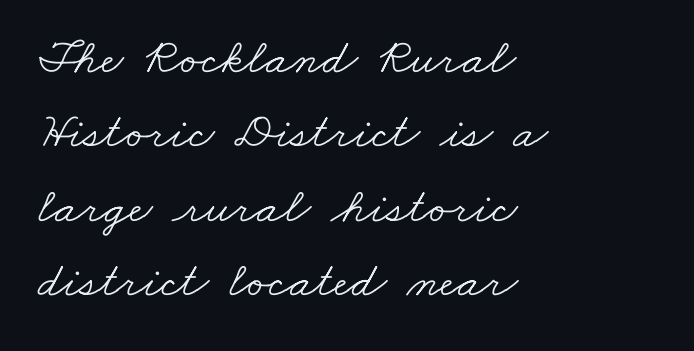
{"serif": "yes", "bold": "no", "weight": "light", "width": "wide", "stroke_contrast": "low", "x_height": "small", "monospaced": "no", "underline": "no", "align": "left", "line_spacing": "normal", "line_spacing_ratio": 1.49, "letter_spacing": "normal", "letter_spacing_em": 0.0, "glyph_px": 50}
